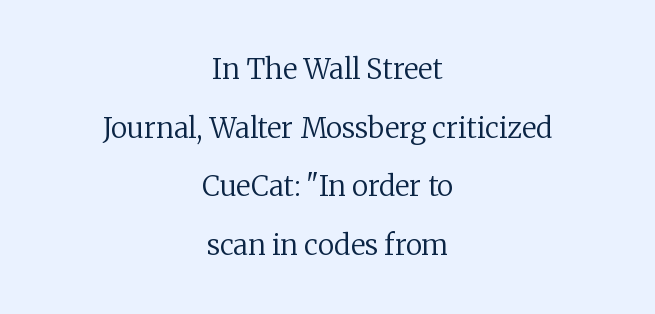
The image shows 28 px regular-weight serif type, upright; set centered, loose line spacing (2.09x), normal letter spacing, not underlined; low stroke contrast and a medium x-height.
